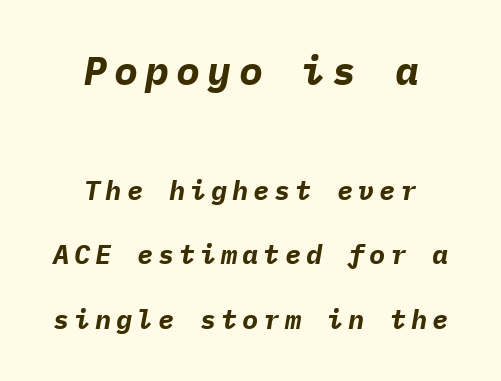
The image shows 40 px bold type, italic (leaning right), monospaced; set centered, loose line spacing (2.39x), not underlined; the first (top) block is 1.48x larger; low stroke contrast and a medium x-height.
